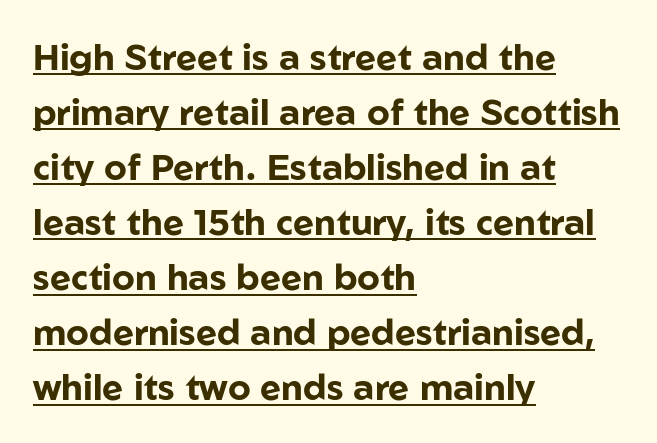
In terms of letterspacing, this is plain default setting. Unlike a traditional serif, this face leaves its strokes unadorned. Typeset ragged right — the left edge is the straight one. Varying glyph widths throughout — classic text-font behaviour. Does a line run under the words? Yes, clearly.
